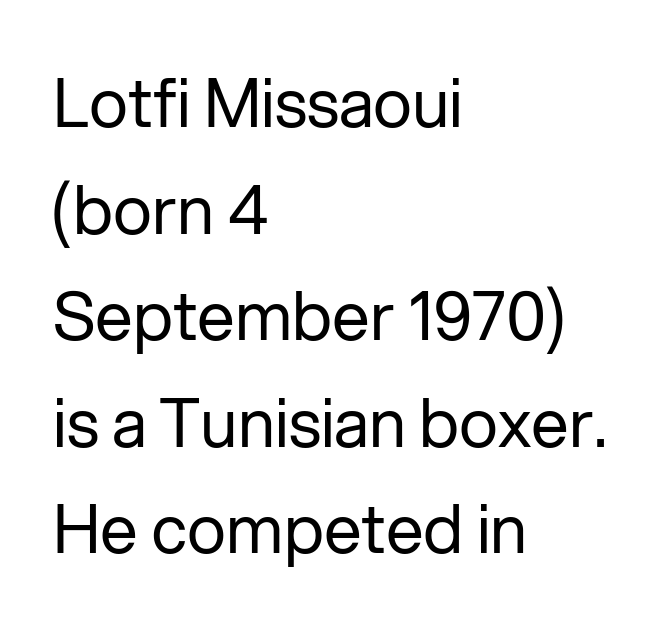
The image shows 67 px regular-weight sans-serif type, upright; set left-aligned, normal line spacing (1.59x), normal letter spacing, not underlined; low stroke contrast and a medium x-height.
